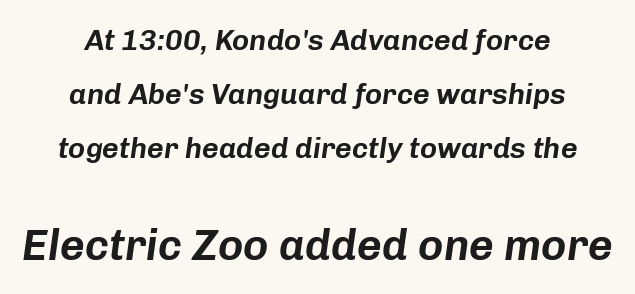
{"italic": "yes", "lean": "right", "slant_degrees": 8, "width": "normal", "stroke_contrast": "low", "x_height": "medium", "monospaced": "no", "underline": "no", "align": "center", "line_spacing_ratio": 1.87, "letter_spacing": "normal", "letter_spacing_em": 0.0, "larger_block": "second", "size_ratio": 1.48, "glyph_px": 43}
